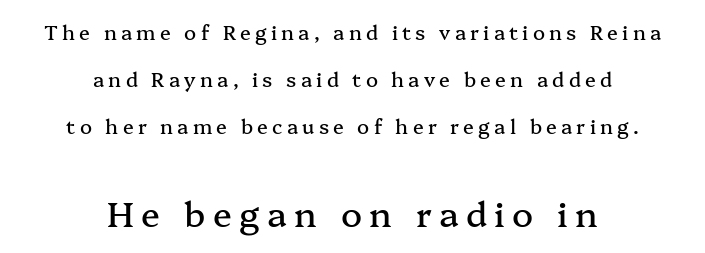
Q: Is the text italic (slanted)? A: No, it is upright.
Q: Is the typeface a serif or a sans-serif typeface? A: Serif.
Q: Is the text underlined? A: No.
Q: How is the paragraph aligned? A: Centered.
Q: Is the spacing between letters normal or unusually wide? A: Unusually wide.
Q: Is the spacing between lines tight, normal or loose? A: Loose.
Q: Which block of text is set in a larger size, the first (top) or the second (bottom)? A: The second (bottom) one.
Q: Width (condensed, normal, or wide)? A: Normal.
Q: Stroke contrast? A: Medium.
Q: x-height? A: Medium.
Q: Monospaced? A: No.
